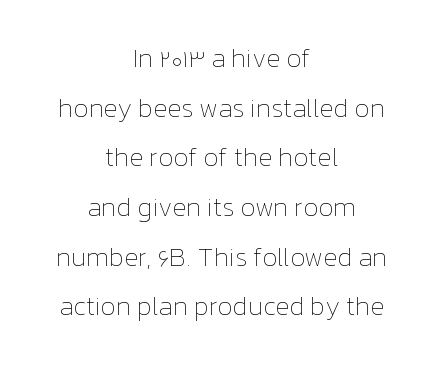
{"italic": "no", "bold": "no", "underline": "no", "align": "center", "line_spacing": "loose", "line_spacing_ratio": 1.91, "letter_spacing": "normal", "letter_spacing_em": 0.0, "glyph_px": 26}
